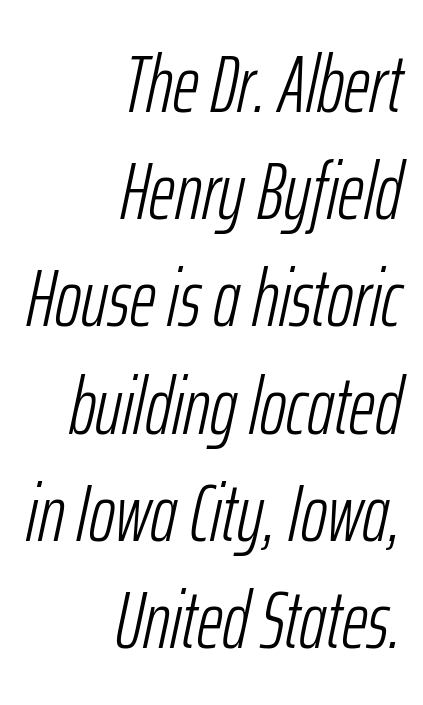
The image shows 80 px light, condensed type, italic (leaning right); set right-aligned, normal line spacing (1.34x), normal letter spacing, not underlined; low stroke contrast and a medium x-height.
